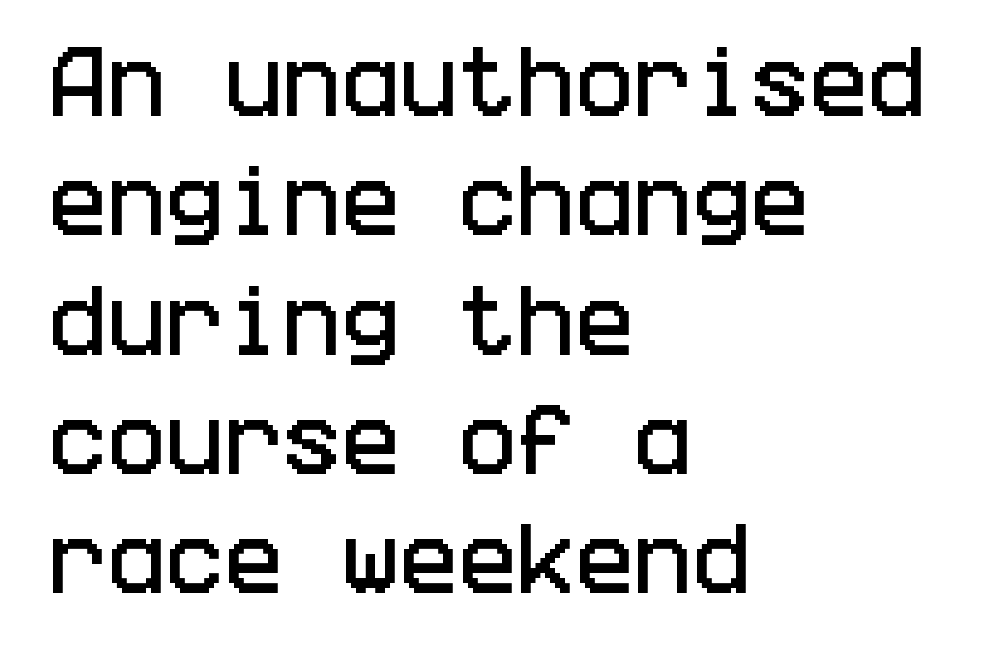
The image shows 78 px condensed sans-serif type, upright; set left-aligned, normal line spacing (1.53x), normal letter spacing, not underlined; low stroke contrast and a large x-height.
